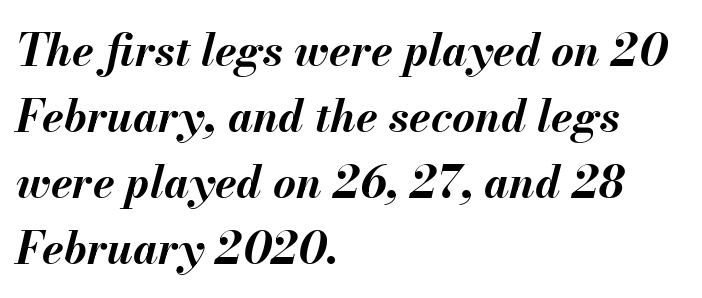
The designer left line spacing at the default. Each letter keeps its own natural width here, so spacing adapts to shape. Each word holds together tightly as a unit, with standard inter-letter gaps. These lines carry a lot of weight — the face is fully bold.
